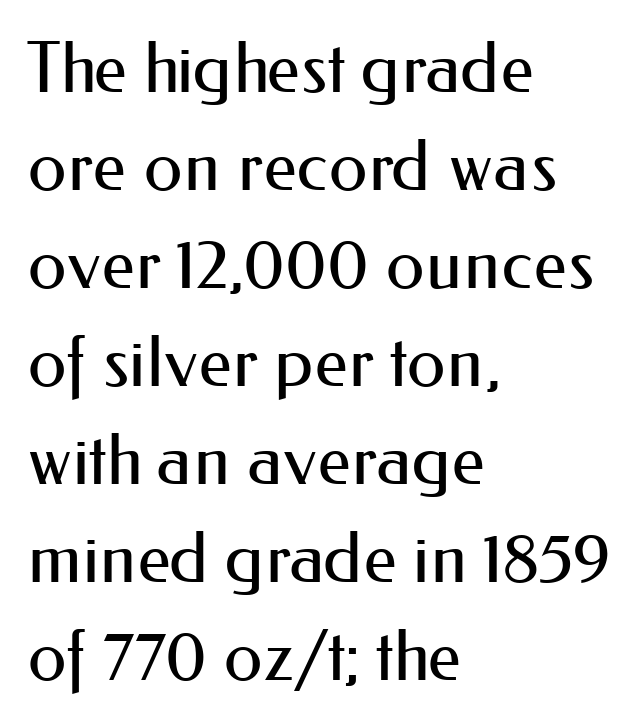
Q: Is the text bold? A: No.
Q: Is the text italic (slanted)? A: No, it is upright.
Q: Is the typeface a serif or a sans-serif typeface? A: Sans-serif.
Q: Is the text underlined? A: No.
Q: How is the paragraph aligned? A: Left-aligned.
Q: Is the spacing between letters normal or unusually wide? A: Normal.
Q: Is the spacing between lines tight, normal or loose? A: Normal.
Q: Width (condensed, normal, or wide)? A: Normal.
Q: Stroke contrast? A: Medium.
Q: x-height? A: Small.
Q: Monospaced? A: No.
